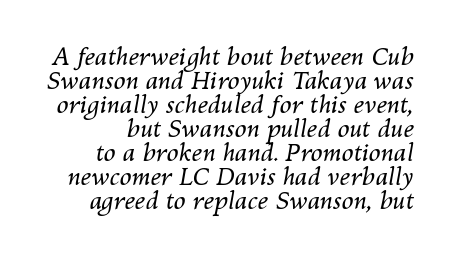
{"italic": "yes", "lean": "right", "slant_degrees": 10, "bold": "no", "underline": "no", "line_spacing": "tight", "line_spacing_ratio": 1.0, "letter_spacing": "normal", "letter_spacing_em": 0.0, "glyph_px": 24}
